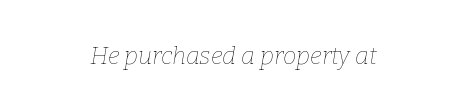
The image shows 24 px text type, italic (leaning right); set centered, normal letter spacing, not underlined.
